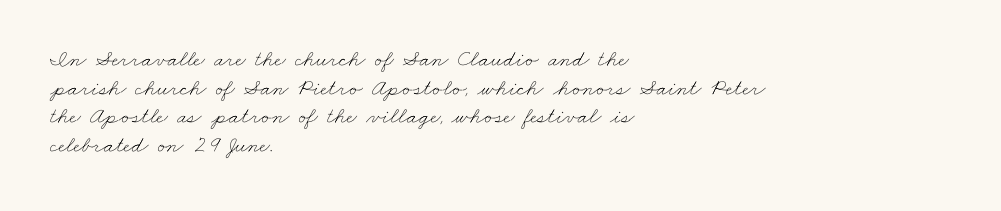
Is the stroke heavy? The answer is a plain regular-or-lighter. The lines in this sample share a left origin and differ only in where they stop. Is there much room between lines? A standard amount, neither cramped nor airy. Compared with typical body copy, the letter spacing here is the same.
